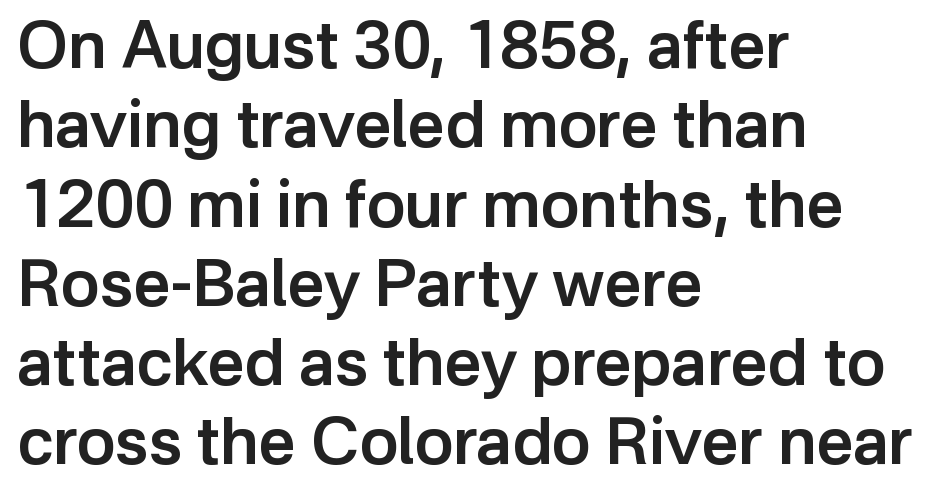
The image shows 65 px semibold sans-serif type, upright; set left-aligned, line spacing 1.22x, normal letter spacing, not underlined; low stroke contrast and a medium x-height.
